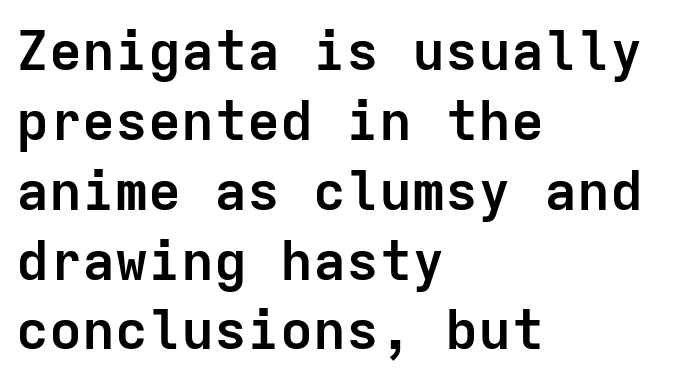
{"serif": "no", "italic": "no", "bold": "yes", "weight": "semibold", "width": "normal", "stroke_contrast": "low", "x_height": "medium", "monospaced": "yes", "underline": "no", "align": "left", "line_spacing": "normal", "line_spacing_ratio": 1.27, "letter_spacing": "normal", "letter_spacing_em": 0.0, "glyph_px": 55}
